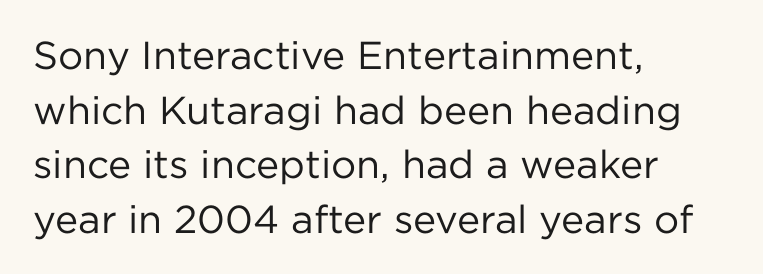
The image shows 39 px regular-weight sans-serif type, upright; set left-aligned, normal line spacing (1.4x), normal letter spacing, not underlined; low stroke contrast and a medium x-height.
